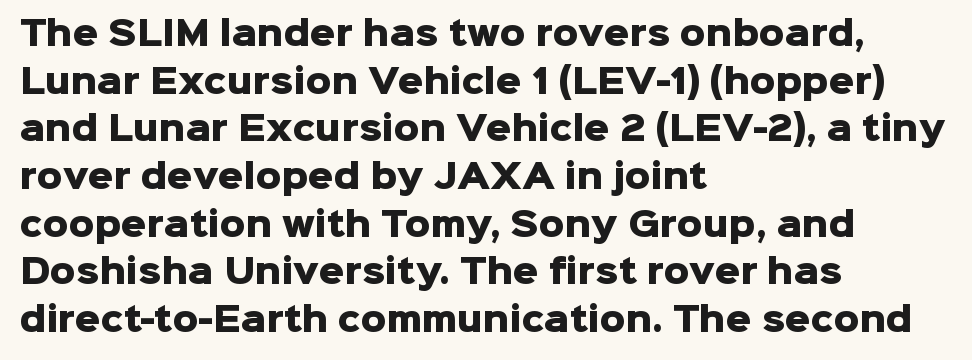
Q: Is the text bold? A: Yes.
Q: Is the text italic (slanted)? A: No, it is upright.
Q: Is the typeface a serif or a sans-serif typeface? A: Sans-serif.
Q: Is the text underlined? A: No.
Q: How is the paragraph aligned? A: Left-aligned.
Q: Is the spacing between letters normal or unusually wide? A: Normal.
Q: Is the spacing between lines tight, normal or loose? A: Normal.
Q: Width (condensed, normal, or wide)? A: Normal.
Q: Stroke contrast? A: Low.
Q: x-height? A: Medium.
Q: Monospaced? A: No.
